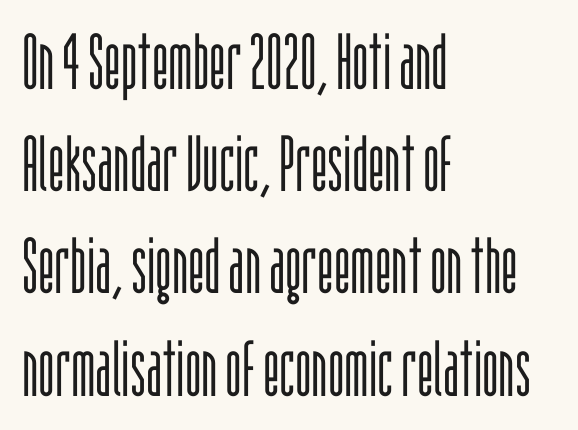
To sum up the face: it is a sans, with no serifs. One glance says typical: line gaps are just what's usual. Nothing heavy about these letters — not bold at all. A typesetter would mark this as roman, not italic.
